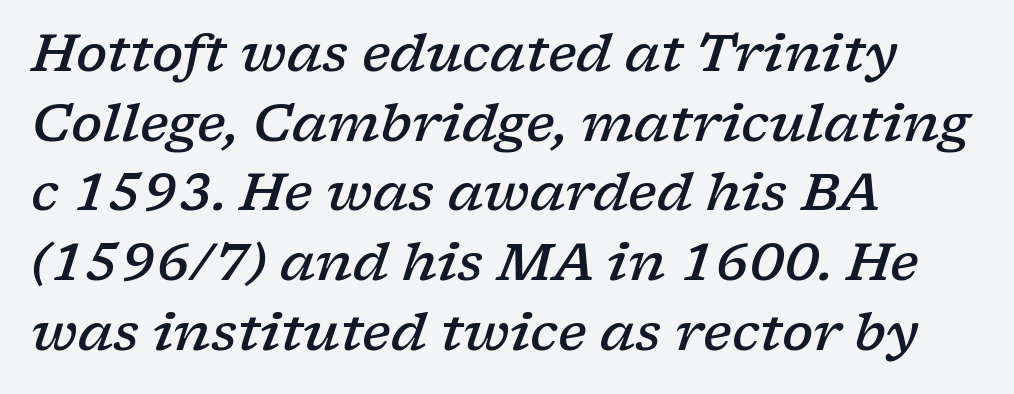
I'd call this a serif setting — the letters wear small feet. The lines in this sample share a left origin and differ only in where they stop. Nobody drew a line under any word here. Whoever set this chose a conventional vertical rhythm.
